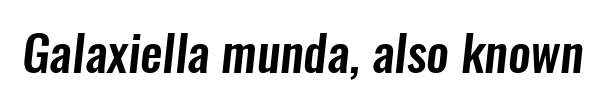
Q: Is the typeface a serif or a sans-serif typeface? A: Sans-serif.
Q: Is the text underlined? A: No.
Q: Is the spacing between letters normal or unusually wide? A: Normal.
Q: Width (condensed, normal, or wide)? A: Condensed.
Q: Stroke contrast? A: Low.
Q: x-height? A: Medium.
Q: Monospaced? A: No.
